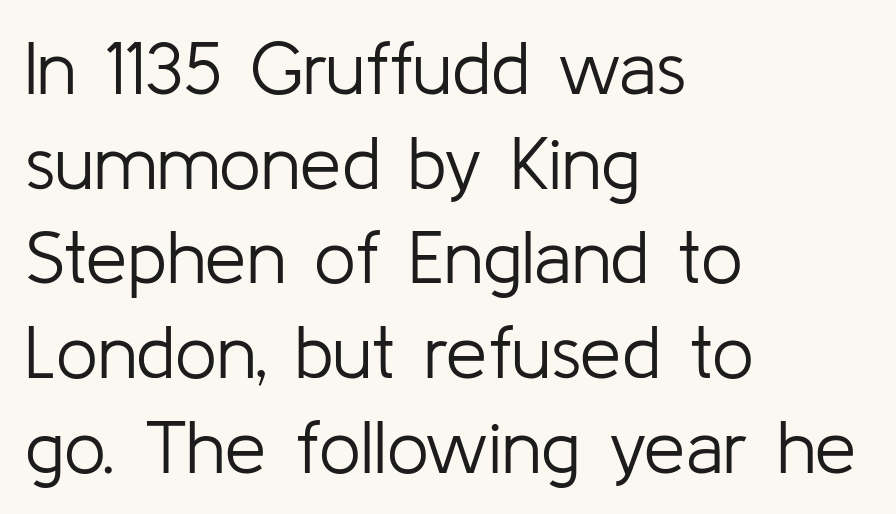
{"serif": "no", "italic": "no", "bold": "no", "weight": "light", "width": "normal", "stroke_contrast": "low", "x_height": "medium", "monospaced": "no", "underline": "no", "align": "left", "line_spacing": "normal", "line_spacing_ratio": 1.28, "letter_spacing": "normal", "letter_spacing_em": 0.0, "glyph_px": 74}
